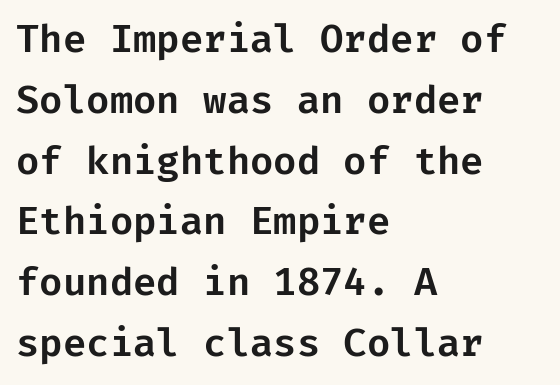
{"serif": "no", "italic": "no", "width": "normal", "stroke_contrast": "low", "x_height": "medium", "underline": "no", "align": "left", "line_spacing": "normal", "line_spacing_ratio": 1.6, "letter_spacing": "normal", "letter_spacing_em": 0.0, "glyph_px": 38}
